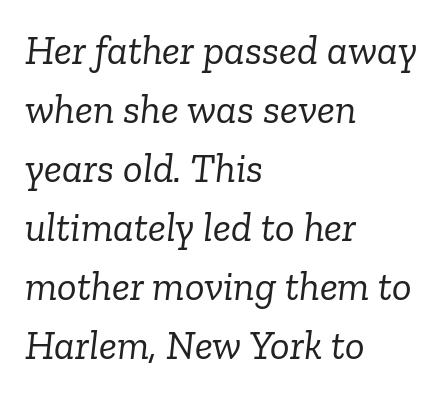
{"serif": "yes", "italic": "yes", "lean": "right", "slant_degrees": 6, "bold": "no", "weight": "light", "width": "normal", "stroke_contrast": "low", "x_height": "medium", "monospaced": "no", "underline": "no", "align": "left", "line_spacing": "normal", "line_spacing_ratio": 1.44, "letter_spacing": "normal", "letter_spacing_em": 0.0, "glyph_px": 41}
